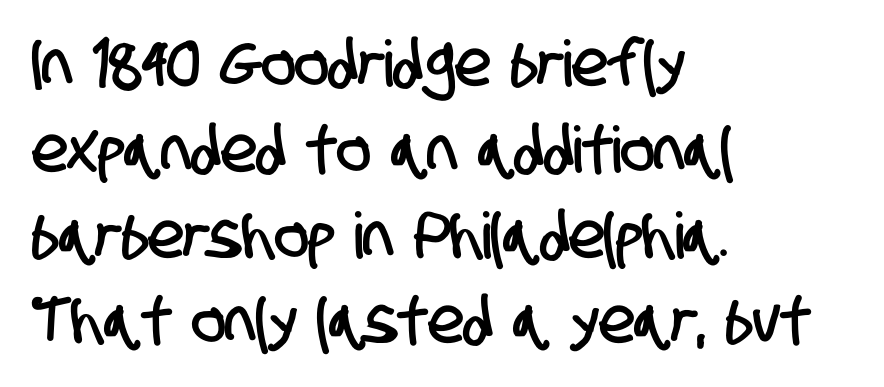
The image shows 64 px condensed sans-serif type; set left-aligned, normal line spacing (1.34x), normal letter spacing, not underlined; low stroke contrast and a large x-height.
